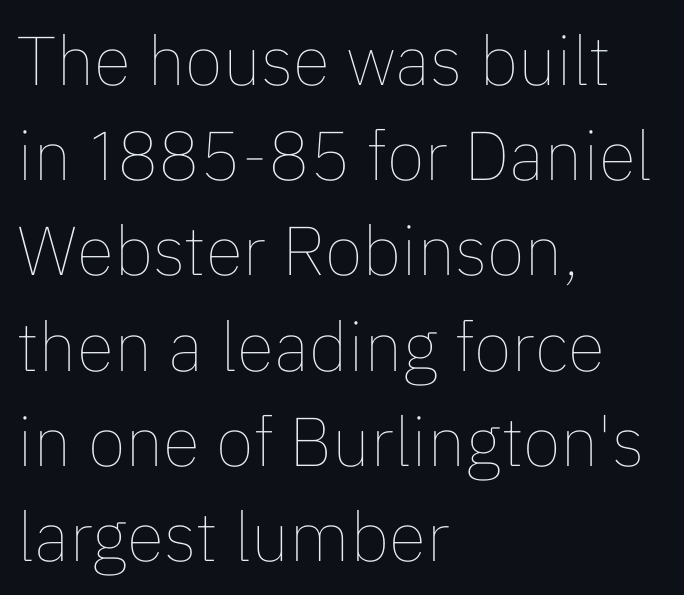
Q: Is the text bold? A: No.
Q: Is the text italic (slanted)? A: No, it is upright.
Q: Is the text underlined? A: No.
Q: How is the paragraph aligned? A: Left-aligned.
Q: Is the spacing between letters normal or unusually wide? A: Normal.
Q: Is the spacing between lines tight, normal or loose? A: Normal.
Q: Width (condensed, normal, or wide)? A: Normal.
Q: Stroke contrast? A: Low.
Q: x-height? A: Medium.
Q: Monospaced? A: No.
